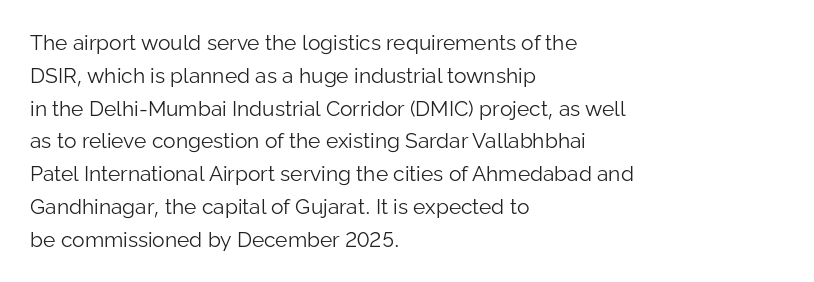
Upright lettering throughout. The rows are spaced the way most documents space them. These lines stack with their left ends in a neat column. The space beneath each line is pristine and unruled. This sample uses plain, unmodified letter spacing. Stem width sits at or under what a default text font uses.
